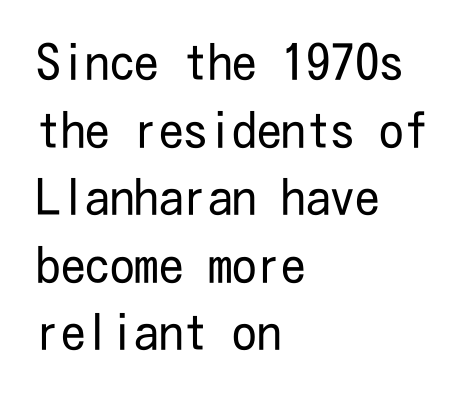
{"serif": "no", "italic": "no", "bold": "no", "weight": "regular", "width": "condensed", "stroke_contrast": "low", "x_height": "medium", "underline": "no", "align": "left", "line_spacing": "normal", "line_spacing_ratio": 1.38, "letter_spacing": "normal", "letter_spacing_em": 0.0, "glyph_px": 49}
